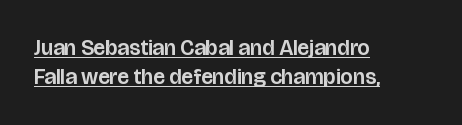
{"italic": "no", "underline": "yes", "align": "left", "line_spacing": "normal", "line_spacing_ratio": 1.34, "letter_spacing": "normal", "letter_spacing_em": 0.0, "glyph_px": 22}
